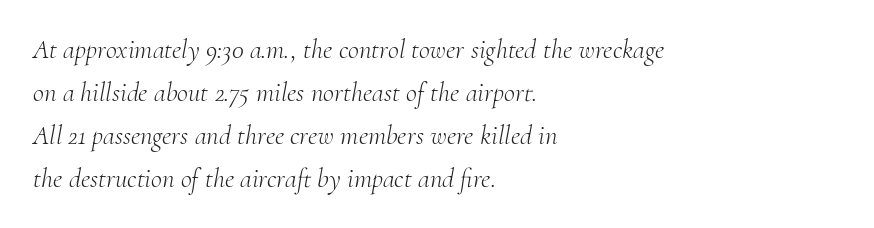
The image shows 27 px text type, italic (leaning right); set left-aligned, normal line spacing (1.59x), normal letter spacing, not underlined.
